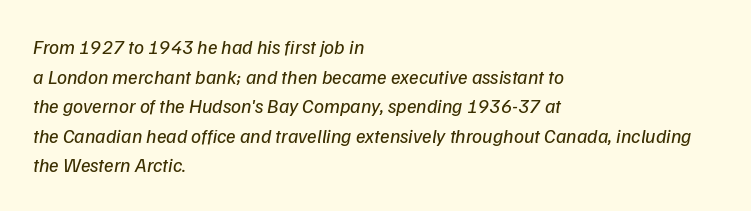
The lines in this sample share a left origin and differ only in where they stop. The letters are slanted; this is an italic face. Glance below the letters and you will spot only blank space. The typesetting does not lean heavy: it is not bold.
